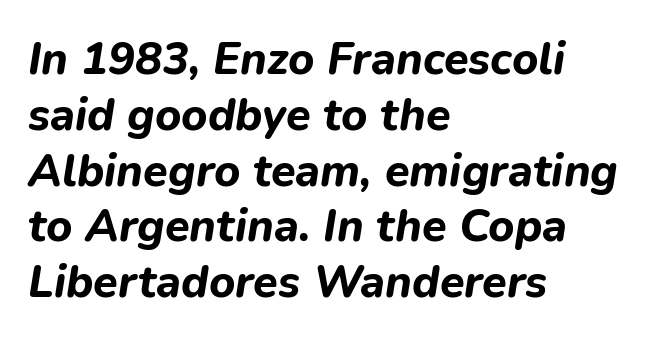
The image shows 45 px bold type, italic (leaning right); set left-aligned, line spacing 1.24x, normal letter spacing, not underlined; low stroke contrast and a medium x-height.
